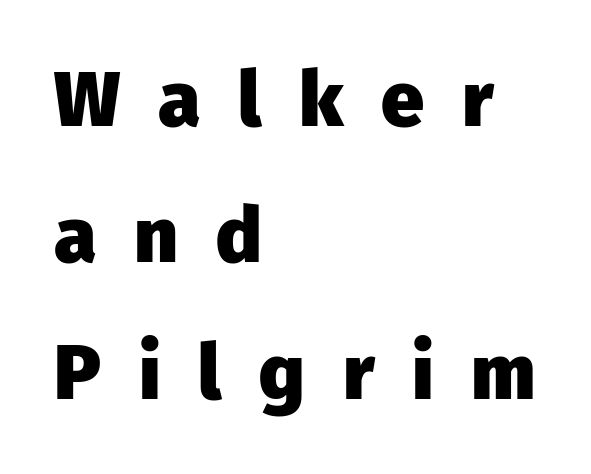
The image shows 77 px heavy sans-serif type, upright; set left-aligned, line spacing 1.77x, unusually wide letter spacing (+0.49 em), not underlined; low stroke contrast and a medium x-height.
